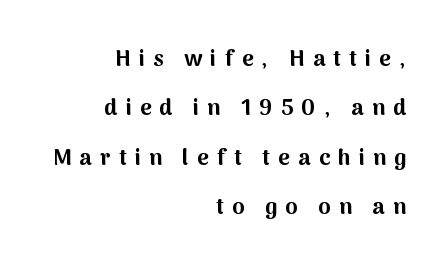
Q: Is the text bold? A: Yes.
Q: Is the text italic (slanted)? A: No, it is upright.
Q: Is the text underlined? A: No.
Q: How is the paragraph aligned? A: Right-aligned.
Q: Is the spacing between letters normal or unusually wide? A: Unusually wide.
Q: Is the spacing between lines tight, normal or loose? A: Loose.
